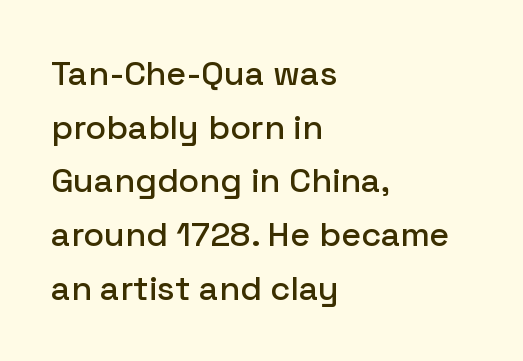
Looks like regular typesetting: each glyph gets only the width it needs. It's the straight-up-and-down kind of type. The passage shown has conventional tracking throughout. The space between consecutive lines is moderate.
